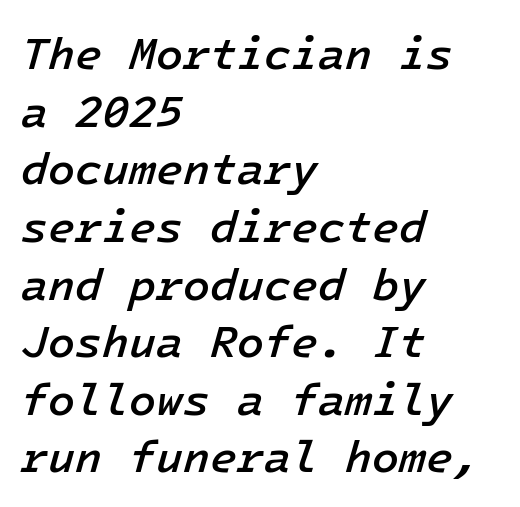
Which margin do the lines hug? The left one — the right edge is uneven. The letterforms sit shoulder to shoulder at normal distance. Each row of text sits above clean, open space. The whole block is typeset with a tilt.
